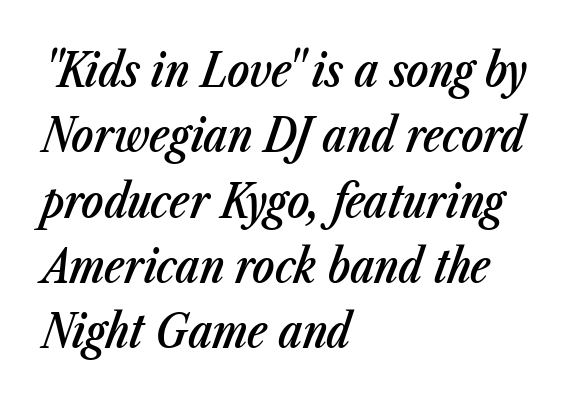
Q: Is the text bold? A: Semi-bold.
Q: Is the text italic (slanted)? A: Yes, it leans right by about 23 degrees.
Q: Is the text underlined? A: No.
Q: How is the paragraph aligned? A: Left-aligned.
Q: Is the spacing between letters normal or unusually wide? A: Normal.
Q: Is the spacing between lines tight, normal or loose? A: Normal.
Q: Width (condensed, normal, or wide)? A: Condensed.
Q: Stroke contrast? A: Low.
Q: x-height? A: Medium.
Q: Monospaced? A: No.
